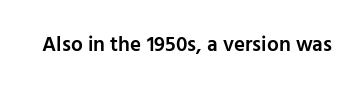
The image shows 21 px text type, upright; set normal letter spacing, not underlined.
